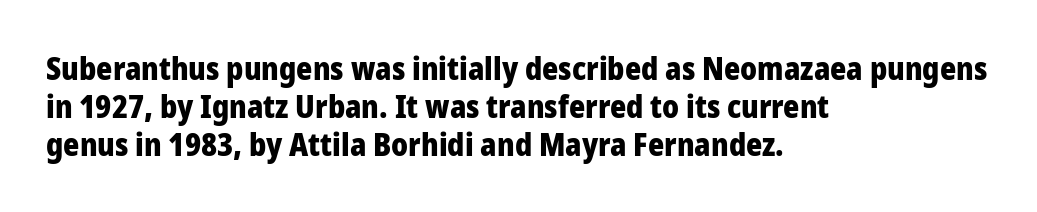
{"serif": "no", "italic": "no", "bold": "yes", "weight": "heavy", "width": "normal", "stroke_contrast": "low", "x_height": "medium", "monospaced": "no", "underline": "no", "align": "left", "line_spacing_ratio": 1.22, "letter_spacing": "normal", "letter_spacing_em": 0.0, "glyph_px": 31}
